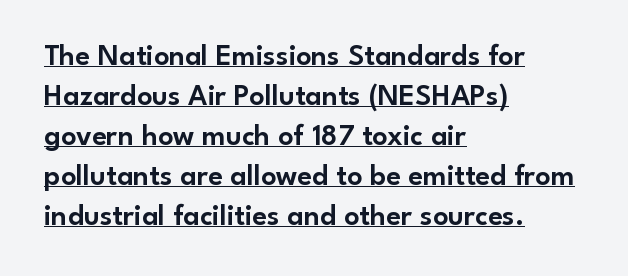
These lines are rendered in a variable-pitch font. Visually the block forms a straight wall on the left and a jagged coastline on the right. These lines are composed in type without serifs. Quick note: interline space is typical.
